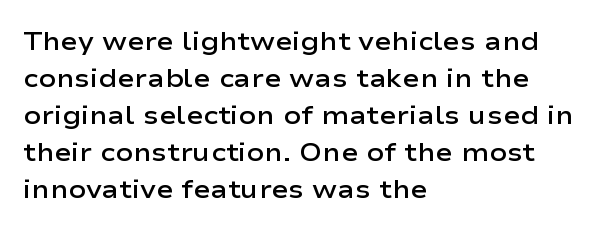
The image shows 26 px text type, upright; set left-aligned, normal line spacing (1.42x), normal letter spacing, not underlined.
